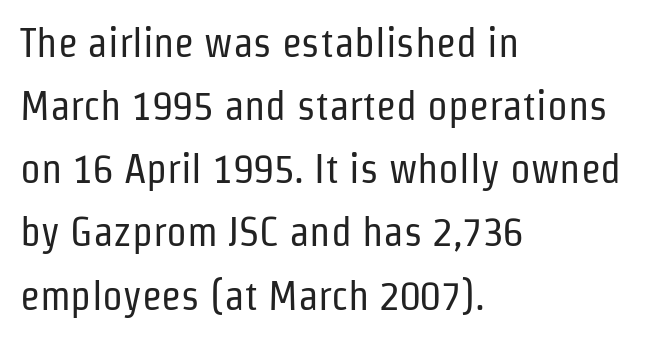
Q: Is the text bold? A: No.
Q: Is the text italic (slanted)? A: No, it is upright.
Q: Is the typeface a serif or a sans-serif typeface? A: Sans-serif.
Q: Is the text underlined? A: No.
Q: How is the paragraph aligned? A: Left-aligned.
Q: Is the spacing between letters normal or unusually wide? A: Normal.
Q: Is the spacing between lines tight, normal or loose? A: Normal.
Q: Width (condensed, normal, or wide)? A: Condensed.
Q: Stroke contrast? A: Low.
Q: x-height? A: Medium.
Q: Monospaced? A: No.
